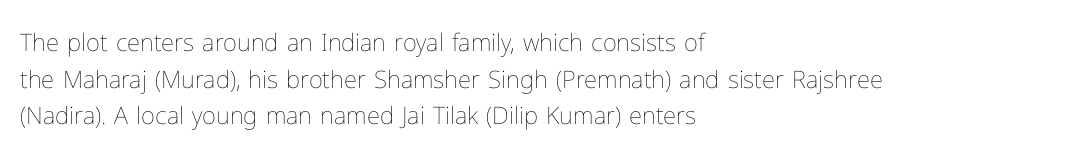
{"italic": "no", "bold": "no", "underline": "no", "align": "left", "line_spacing": "normal", "line_spacing_ratio": 1.53, "letter_spacing": "normal", "letter_spacing_em": 0.0, "glyph_px": 24}
